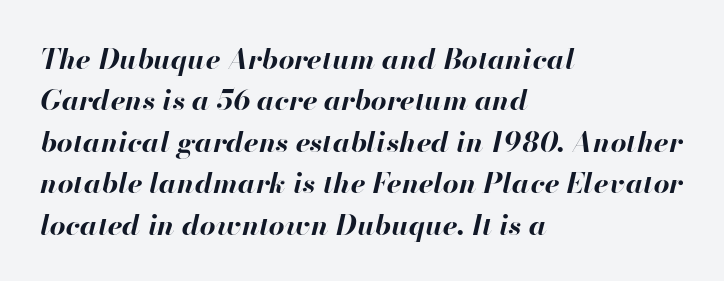
Q: Is the text bold? A: Yes.
Q: Is the text italic (slanted)? A: Yes, it leans right by about 13 degrees.
Q: Is the text underlined? A: No.
Q: How is the paragraph aligned? A: Left-aligned.
Q: Is the spacing between letters normal or unusually wide? A: Normal.
Q: Is the spacing between lines tight, normal or loose? A: Normal.
Q: Width (condensed, normal, or wide)? A: Normal.
Q: Stroke contrast? A: High.
Q: x-height? A: Small.
Q: Monospaced? A: No.
